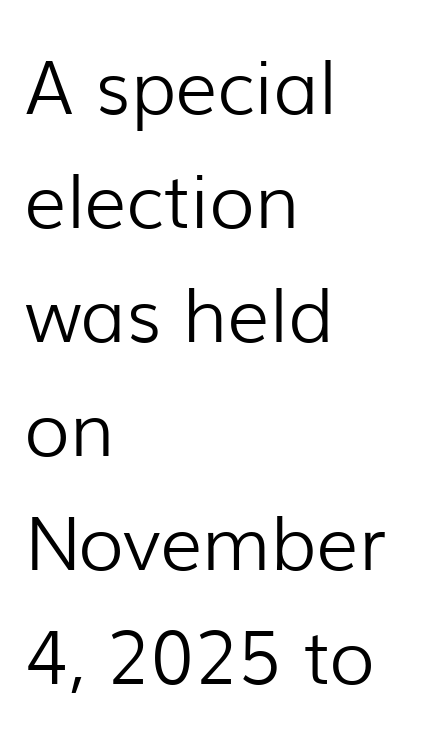
The image shows 74 px light sans-serif type, upright; set left-aligned, normal line spacing (1.54x), normal letter spacing, not underlined; low stroke contrast and a medium x-height.
